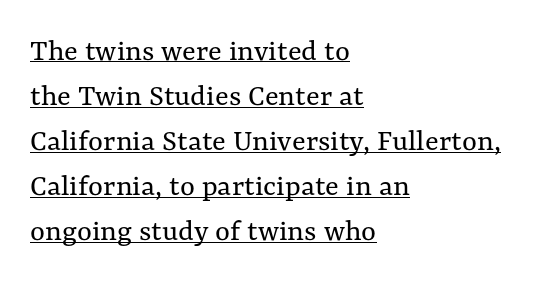
Character widths vary here, with narrow letters taking less room than wide ones. Rows of type keep a routine distance in the vertical direction. On a weight scale, this lands at 450 or below. Honestly, the underline is the first thing you notice here. Line starts are locked; line ends wander. Upright lettering throughout.
